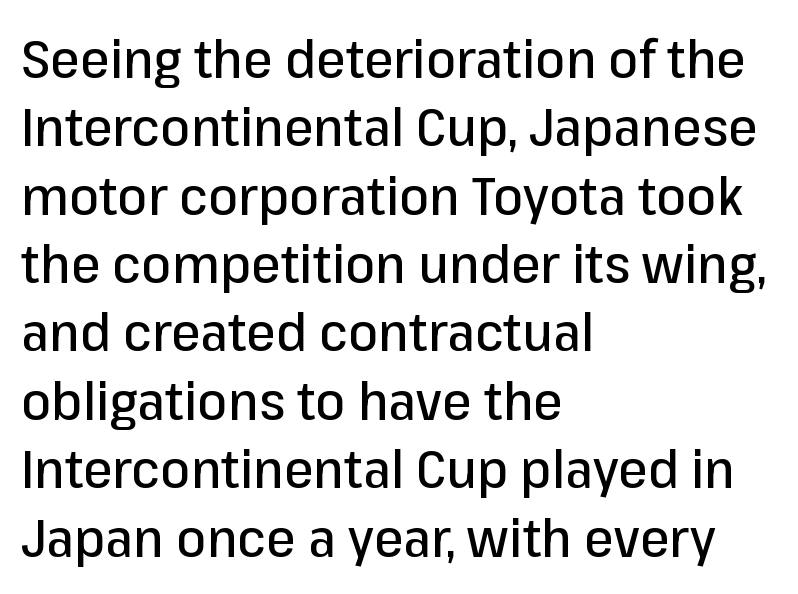
{"serif": "no", "italic": "no", "width": "normal", "stroke_contrast": "low", "x_height": "medium", "monospaced": "no", "underline": "no", "align": "left", "line_spacing": "normal", "line_spacing_ratio": 1.29, "letter_spacing": "normal", "letter_spacing_em": 0.0, "glyph_px": 53}
